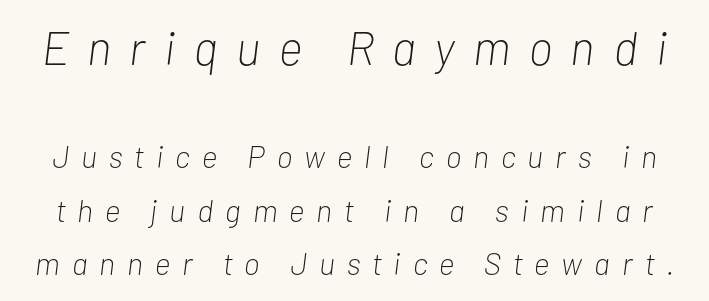
Q: Is the text bold? A: No.
Q: Is the text italic (slanted)? A: Yes, it leans right by about 7 degrees.
Q: Is the text underlined? A: No.
Q: Is the spacing between letters normal or unusually wide? A: Unusually wide.
Q: Which block of text is set in a larger size, the first (top) or the second (bottom)? A: The first (top) one.
Q: Width (condensed, normal, or wide)? A: Condensed.
Q: Stroke contrast? A: Low.
Q: x-height? A: Medium.
Q: Monospaced? A: No.
